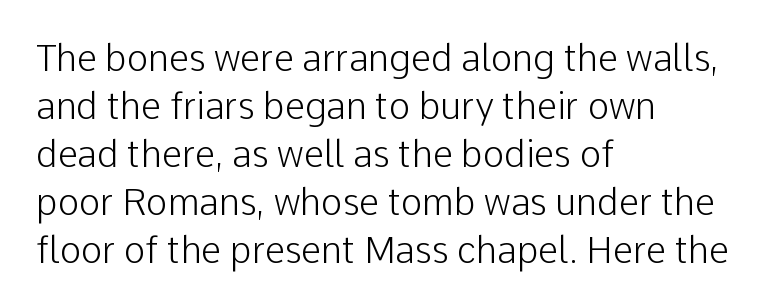
These lines stack with their left ends in a neat column. Normally led — the rows are evenly, conventionally spaced. Nope, not italic — everything's standing straight. Stems and bowls with no extra thickness — not bold.
